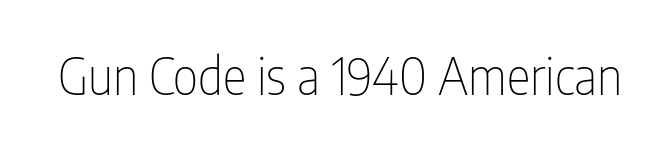
{"serif": "no", "italic": "no", "bold": "no", "weight": "thin", "width": "condensed", "stroke_contrast": "low", "x_height": "medium", "monospaced": "no", "underline": "no", "letter_spacing": "normal", "letter_spacing_em": 0.0, "glyph_px": 50}
